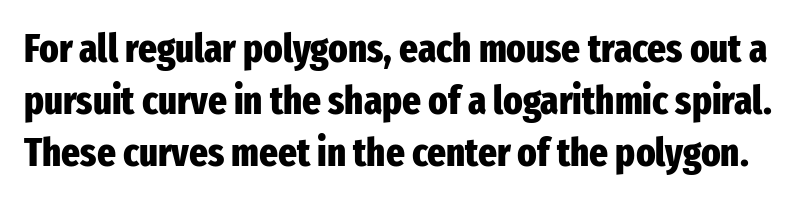
The image shows 40 px heavy, condensed sans-serif type, upright; set normal line spacing (1.3x), normal letter spacing, not underlined; low stroke contrast and a medium x-height.
